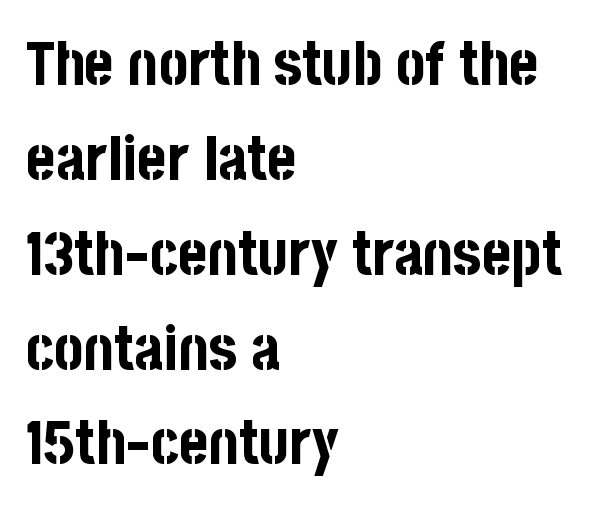
Glance below the letters and you will spot only blank space. Nope, not italic — everything's standing straight. Each glyph is drawn with heavy, bold strokes. Each line starts at the same left margin while the right side varies.
